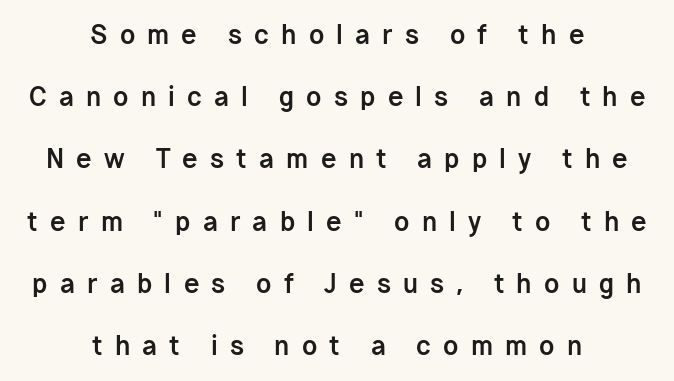
The image shows 25 px bold type, upright; set centered, loose line spacing (2.49x), unusually wide letter spacing (+0.49 em), not underlined.
